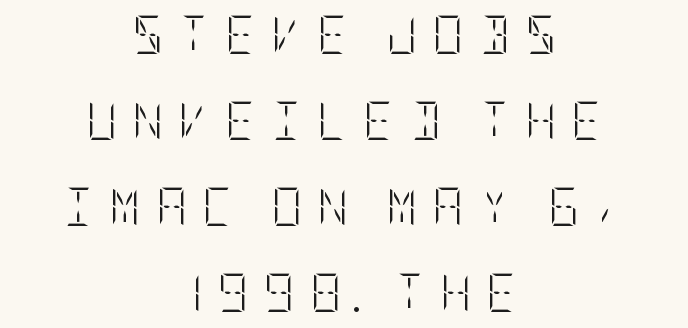
Q: Is the text bold? A: No.
Q: Is the text italic (slanted)? A: No, it is upright.
Q: Is the text underlined? A: No.
Q: How is the paragraph aligned? A: Centered.
Q: Is the spacing between letters normal or unusually wide? A: Unusually wide.
Q: Is the spacing between lines tight, normal or loose? A: Loose.
Q: Width (condensed, normal, or wide)? A: Condensed.
Q: Stroke contrast? A: Low.
Q: x-height? A: Large.
